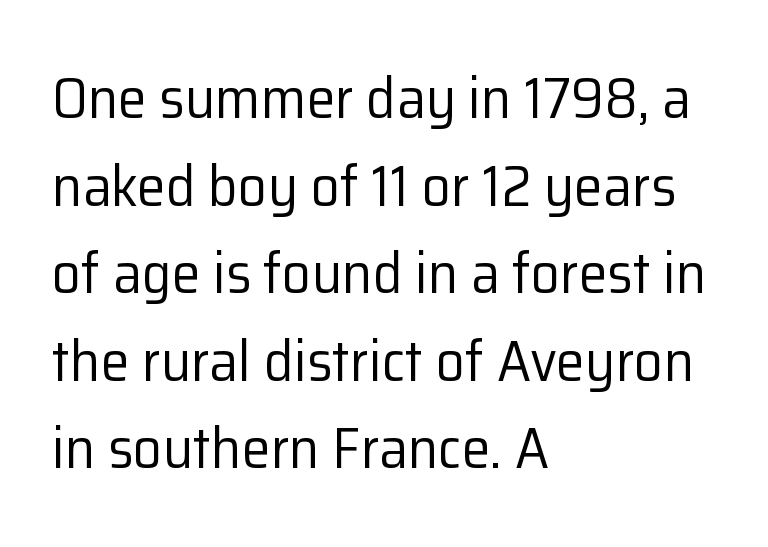
The image shows 58 px regular-weight sans-serif type, upright; set left-aligned, normal line spacing (1.51x), normal letter spacing, not underlined; low stroke contrast and a medium x-height.
